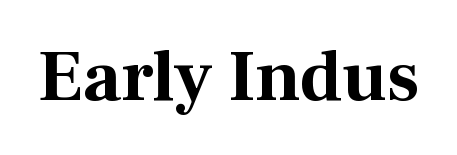
Q: Is the text bold? A: Yes.
Q: Is the text italic (slanted)? A: No, it is upright.
Q: Is the typeface a serif or a sans-serif typeface? A: Serif.
Q: Is the text underlined? A: No.
Q: Is the spacing between letters normal or unusually wide? A: Normal.
Q: Width (condensed, normal, or wide)? A: Normal.
Q: Stroke contrast? A: Medium.
Q: x-height? A: Medium.
Q: Monospaced? A: No.
